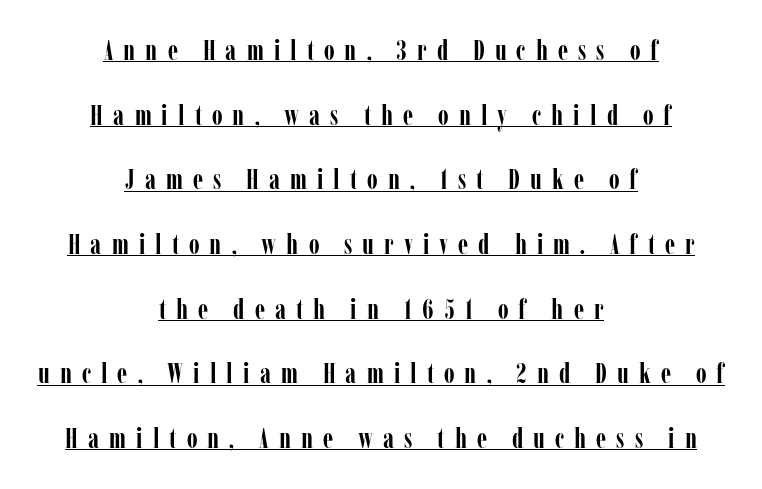
Observe the serifs anchoring each vertical stroke in this sample. Short note: letters widely spaced. The characters look thick and weighty, a clear bold. This rendering uses center alignment, leaving both contours irregular but symmetric. Somebody hit Ctrl+U on this one — the words are underlined. Vertically, the passage feels expansive, rows floating well apart.
